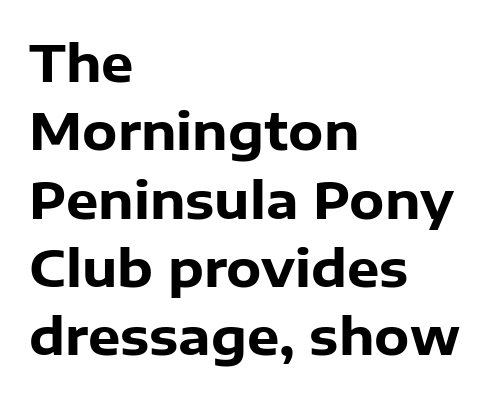
This is the regular roman posture of the typeface. Descenders are the only things crossing below the line. The face used here is proportionally spaced, like ordinary book or web type. Emphasis by weight is at full strength: bold. Leftover space on each line is placed entirely after the last word.
